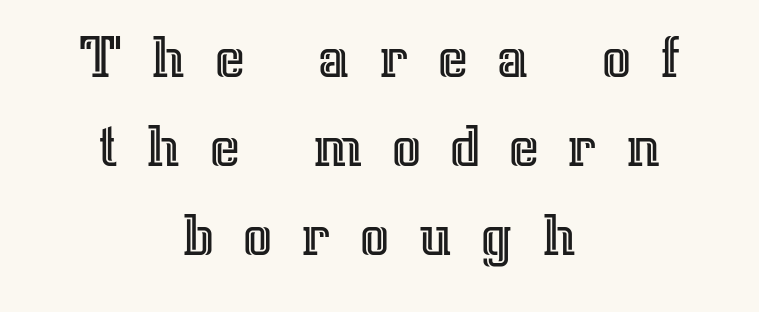
The image shows 64 px text type, upright; set centered, normal line spacing (1.39x), unusually wide letter spacing (+0.45 em), not underlined; a medium x-height.
